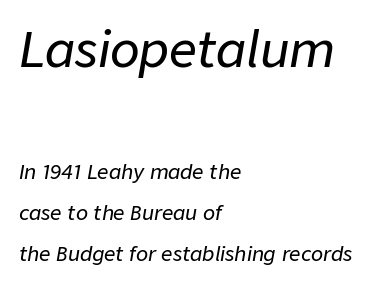
{"italic": "yes", "lean": "right", "slant_degrees": 9, "width": "normal", "stroke_contrast": "low", "x_height": "medium", "monospaced": "no", "underline": "no", "align": "left", "line_spacing": "loose", "line_spacing_ratio": 2.05, "letter_spacing": "normal", "letter_spacing_em": 0.0, "larger_block": "first", "size_ratio": 2.45, "glyph_px": 49}
